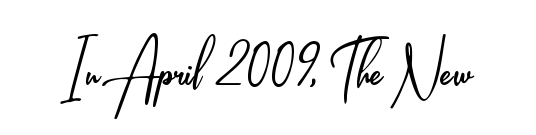
Serif or sans? Sans — the stroke terminals are bare. This sample uses plain, unmodified letter spacing. Looks like regular typesetting: each glyph gets only the width it needs.
